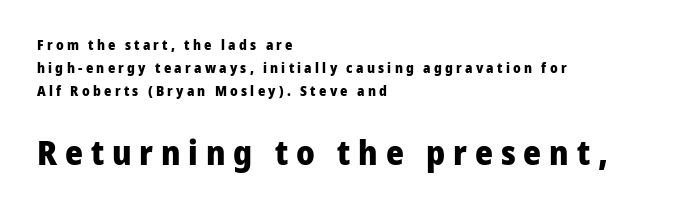
{"serif": "no", "italic": "no", "bold": "yes", "weight": "heavy", "width": "normal", "stroke_contrast": "low", "x_height": "medium", "monospaced": "no", "underline": "no", "align": "left", "line_spacing": "normal", "line_spacing_ratio": 1.64, "letter_spacing": "wide", "letter_spacing_em": 0.23, "larger_block": "second", "size_ratio": 2.43, "glyph_px": 34}
